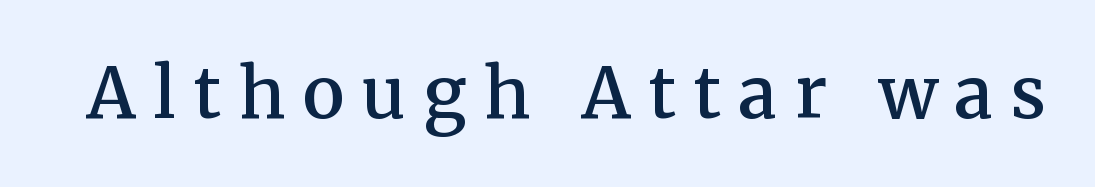
The image shows 70 px semibold serif type, upright; set unusually wide letter spacing (+0.25 em), not underlined; medium stroke contrast and a medium x-height.
